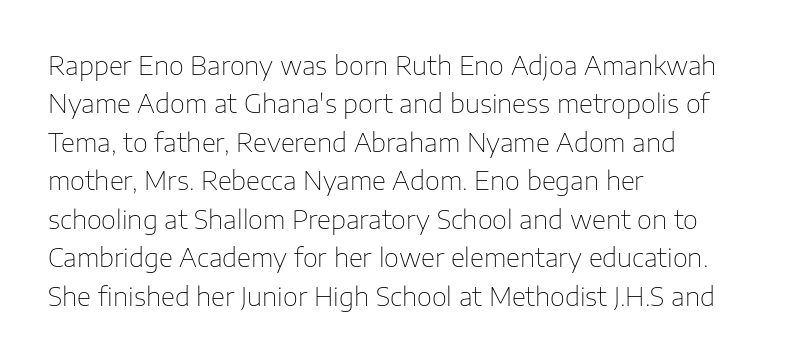
Leftover space on each line is placed entirely after the last word. The font sits on the lighter half of the weight spectrum, regular included. Here the glyphs are tracked normally, forming tight word shapes. Evenly set lines give the paragraph a standard silhouette. The area under the type is left untouched. The letters stand upright; this is a roman face.
